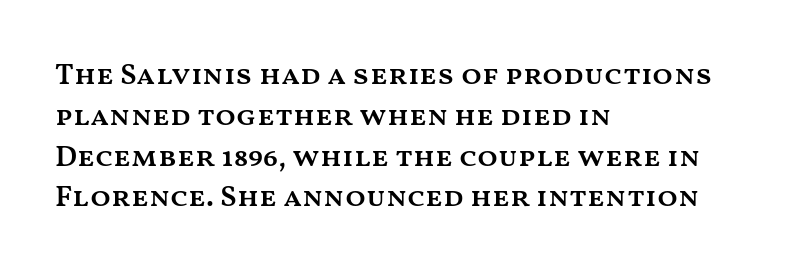
Q: Is the text bold? A: Semi-bold.
Q: Is the text italic (slanted)? A: No, it is upright.
Q: Is the text underlined? A: No.
Q: How is the paragraph aligned? A: Left-aligned.
Q: Is the spacing between letters normal or unusually wide? A: Normal.
Q: Is the spacing between lines tight, normal or loose? A: Normal.
Q: Width (condensed, normal, or wide)? A: Wide.
Q: Stroke contrast? A: Medium.
Q: x-height? A: Medium.
Q: Monospaced? A: No.
